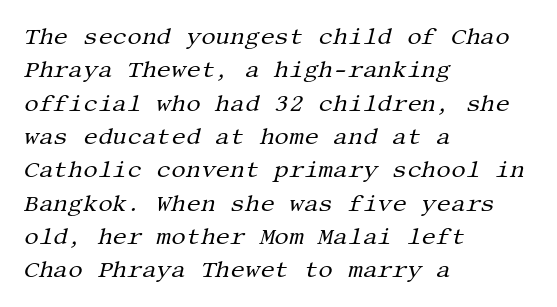
{"italic": "yes", "lean": "right", "slant_degrees": 13, "bold": "no", "underline": "no", "align": "left", "line_spacing": "normal", "line_spacing_ratio": 1.45, "letter_spacing": "normal", "letter_spacing_em": 0.0, "glyph_px": 23}
